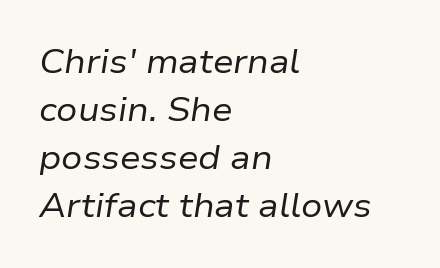
The image shows 33 px regular-weight type, italic (leaning right); set left-aligned, normal line spacing (1.45x), normal letter spacing, not underlined; low stroke contrast and a medium x-height.
